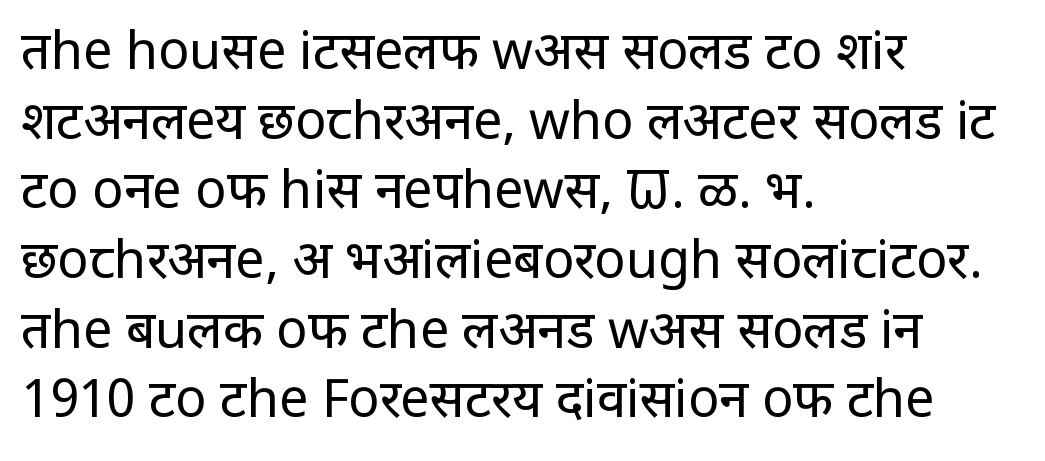
Between one letter and the next there's only the usual sliver of space. It's the straight-up-and-down kind of type. The line-height multiplier appears to be the usual default. Think of a printed novel: that variable character pitch is what you see here. A classic flush-left, rag-right setting is used for this passage. Vertical stems look standard width or narrower in stroke.
